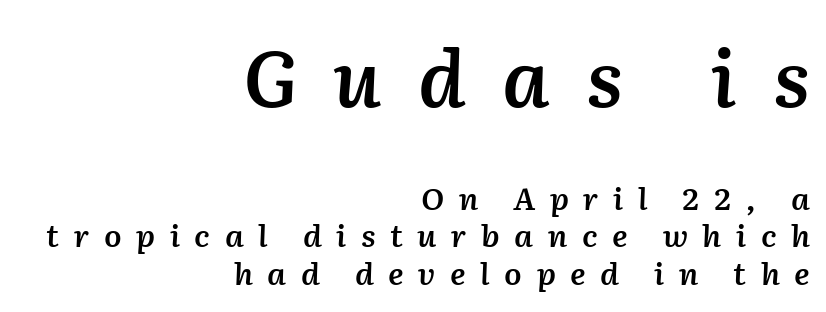
The rendering shrinks the type as you move from the upper chunk to the lower. Someone cranked the tracking dial way up on this one. I'd describe the lettering as semibold — firm but not a full bold. Check the space under the baseline: it is left empty. Think of a printed novel: that variable character pitch is what you see here.
